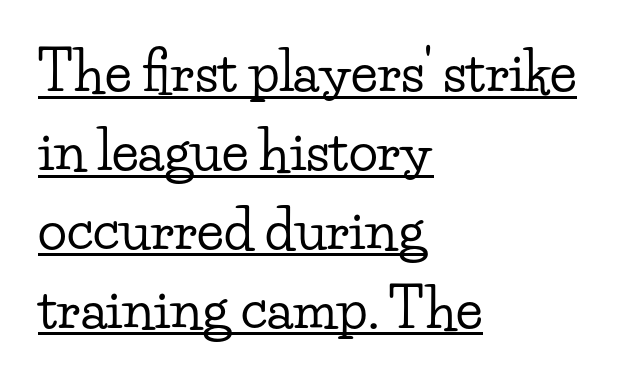
The image shows 54 px wide serif type, upright; set left-aligned, normal line spacing (1.46x), normal letter spacing, underlined; low stroke contrast and a small x-height.
